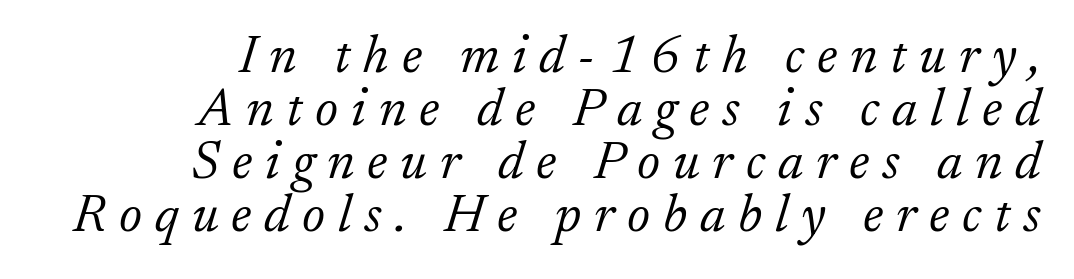
{"serif": "yes", "italic": "yes", "lean": "right", "slant_degrees": 17, "bold": "no", "weight": "light", "width": "normal", "stroke_contrast": "low", "x_height": "small", "monospaced": "no", "underline": "no", "align": "right", "line_spacing": "tight", "line_spacing_ratio": 1.0, "letter_spacing": "wide", "letter_spacing_em": 0.24, "glyph_px": 53}
